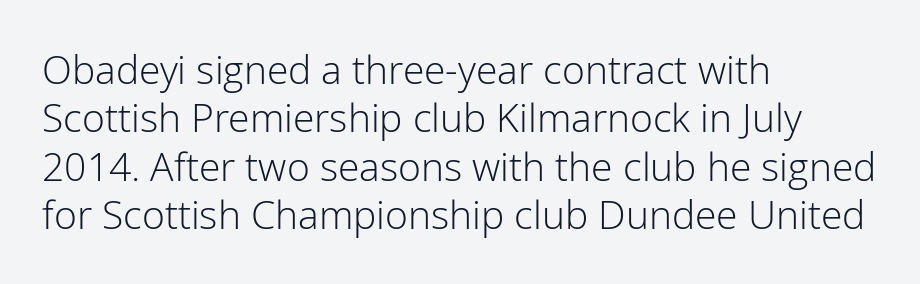
Where is the straight margin? On the left. In terms of posture, this sample is upright. Each word holds together tightly as a unit, with standard inter-letter gaps. A typesetter would call this proportional, since set widths differ per character.
